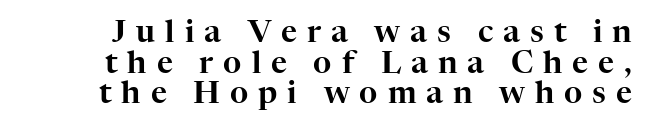
{"serif": "yes", "italic": "no", "width": "normal", "stroke_contrast": "high", "x_height": "medium", "monospaced": "no", "underline": "no", "line_spacing": "tight", "line_spacing_ratio": 0.99, "letter_spacing": "wide", "letter_spacing_em": 0.32, "glyph_px": 31}
